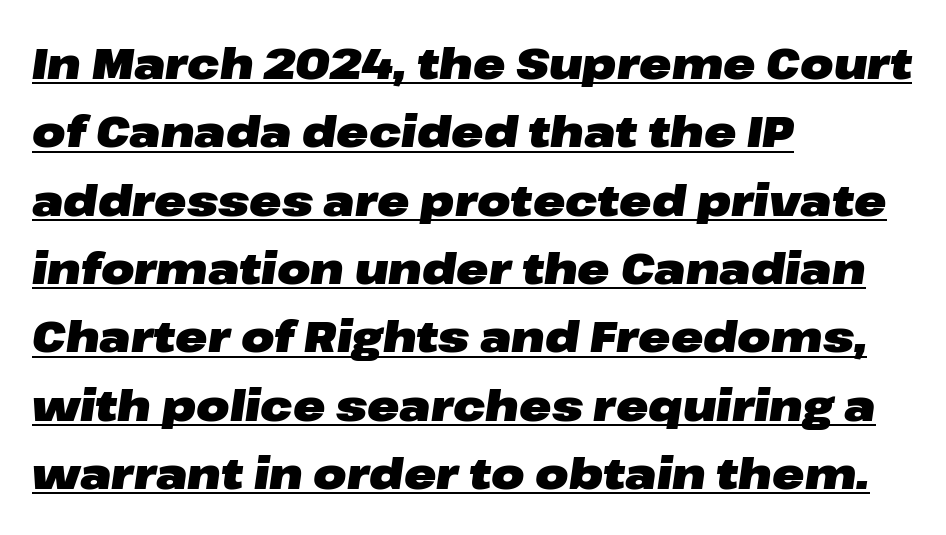
{"italic": "yes", "lean": "right", "slant_degrees": 8, "bold": "yes", "weight": "heavy", "width": "wide", "stroke_contrast": "low", "x_height": "medium", "monospaced": "no", "underline": "yes", "align": "left", "line_spacing": "normal", "line_spacing_ratio": 1.59, "letter_spacing": "normal", "letter_spacing_em": 0.0, "glyph_px": 43}
